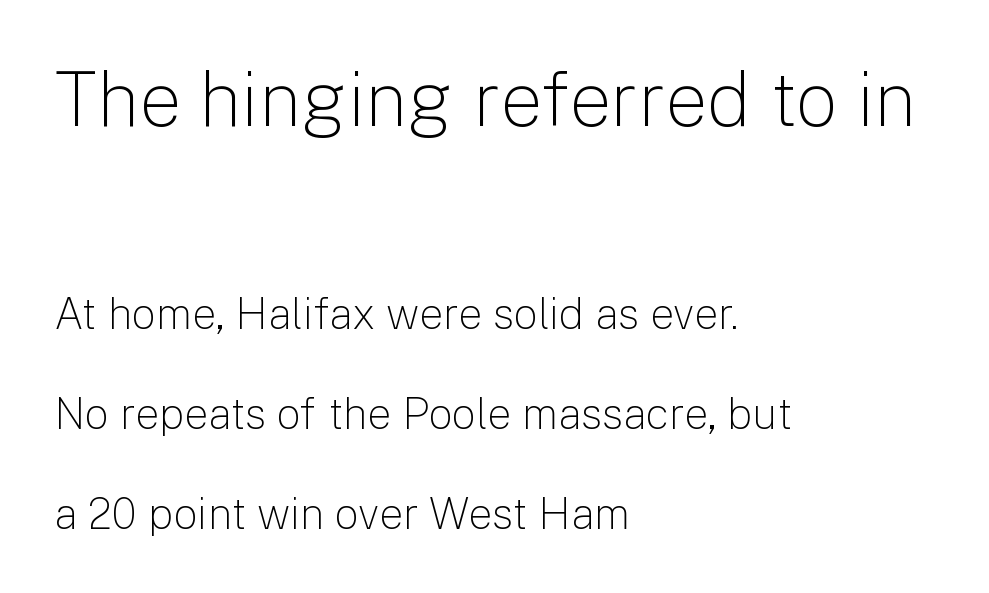
{"serif": "no", "italic": "no", "bold": "no", "weight": "light", "width": "normal", "stroke_contrast": "low", "x_height": "medium", "monospaced": "no", "underline": "no", "align": "left", "line_spacing": "loose", "line_spacing_ratio": 2.32, "letter_spacing": "normal", "letter_spacing_em": 0.0, "larger_block": "first", "size_ratio": 1.74, "glyph_px": 75}
